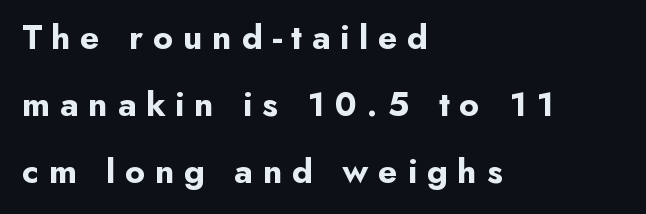
The image shows 35 px bold sans-serif type, upright; set left-aligned, loose line spacing (1.91x), unusually wide letter spacing (+0.28 em), not underlined; low stroke contrast and a small x-height.
